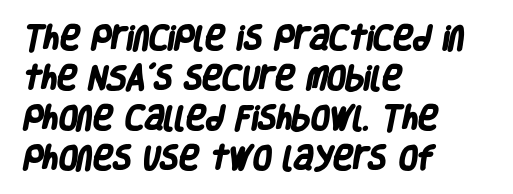
The image shows 27 px bold type; set left-aligned, normal line spacing (1.48x), normal letter spacing, not underlined.
